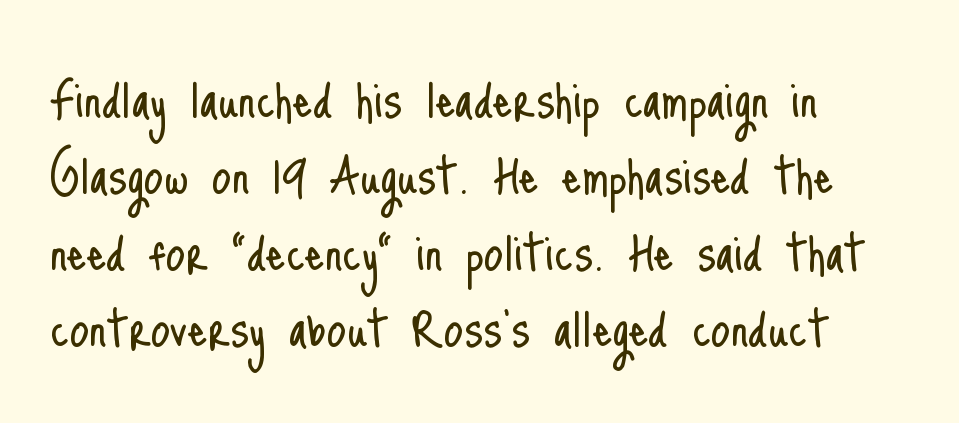
Note the varied advance widths — an 'i' is clearly narrower than an 'm'. Descenders are the only things crossing below the line. Which margin do the lines hug? The left one — the right edge is uneven. Short note: letters normally spaced. Posture: vertical. The glyphs in this specimen are sans serif.
